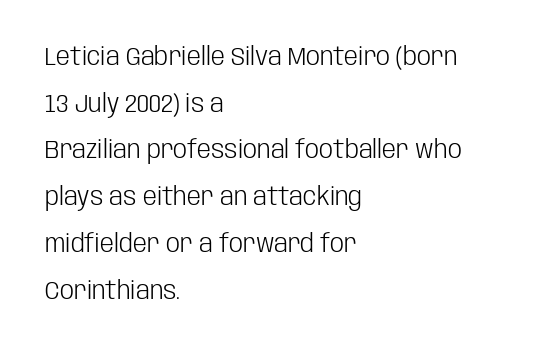
The image shows 25 px text type, upright; set left-aligned, line spacing 1.87x, normal letter spacing, not underlined.
